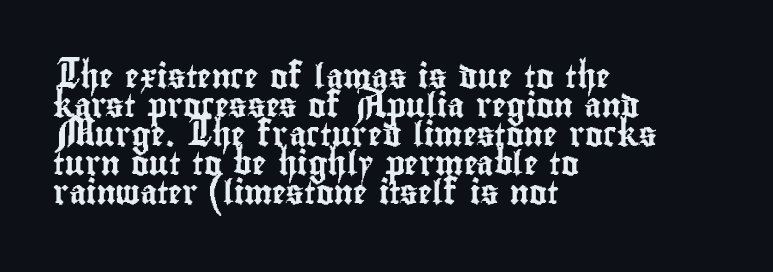
{"italic": "no", "underline": "no", "align": "left", "line_spacing_ratio": 1.21, "letter_spacing": "normal", "letter_spacing_em": 0.0, "glyph_px": 24}
